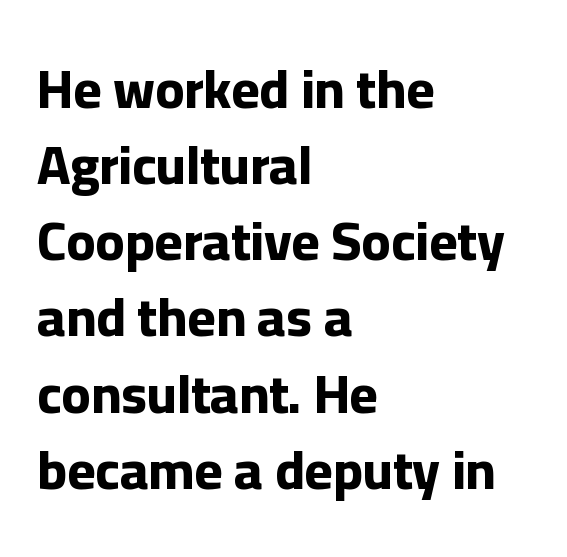
Q: Is the text bold? A: Yes.
Q: Is the text italic (slanted)? A: No, it is upright.
Q: Is the typeface a serif or a sans-serif typeface? A: Sans-serif.
Q: Is the text underlined? A: No.
Q: How is the paragraph aligned? A: Left-aligned.
Q: Is the spacing between letters normal or unusually wide? A: Normal.
Q: Is the spacing between lines tight, normal or loose? A: Normal.
Q: Width (condensed, normal, or wide)? A: Normal.
Q: Stroke contrast? A: Low.
Q: x-height? A: Medium.
Q: Monospaced? A: No.
